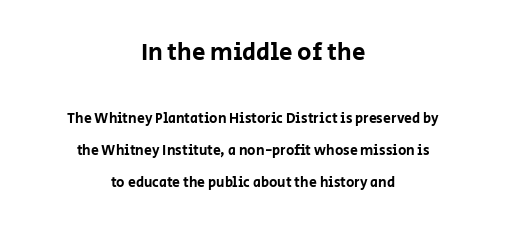
Baseline-to-baseline distance is far greater than the letter height. Glance below the letters and you will spot only blank space. You can tell it's not italic because the verticals are truly vertical. In CSS terms this would be text-align: center. Each word holds together tightly as a unit, with standard inter-letter gaps. Of the two passages, the one on top uses the larger point size.
